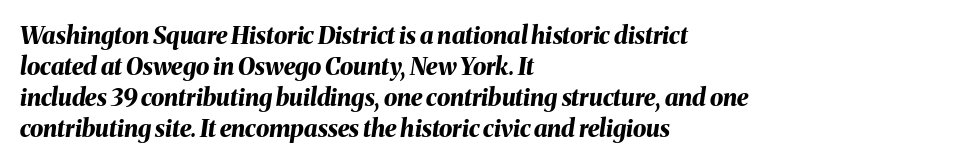
The image shows 24 px bold type, italic (leaning right); set left-aligned, normal line spacing (1.29x), normal letter spacing, not underlined.
